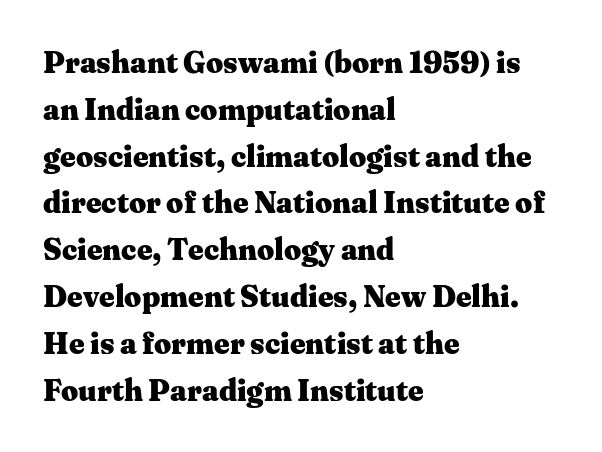
Q: Is the text bold? A: Yes.
Q: Is the text italic (slanted)? A: No, it is upright.
Q: Is the typeface a serif or a sans-serif typeface? A: Serif.
Q: Is the text underlined? A: No.
Q: How is the paragraph aligned? A: Left-aligned.
Q: Is the spacing between letters normal or unusually wide? A: Normal.
Q: Is the spacing between lines tight, normal or loose? A: Normal.
Q: Width (condensed, normal, or wide)? A: Wide.
Q: Stroke contrast? A: Medium.
Q: x-height? A: Medium.
Q: Monospaced? A: No.
